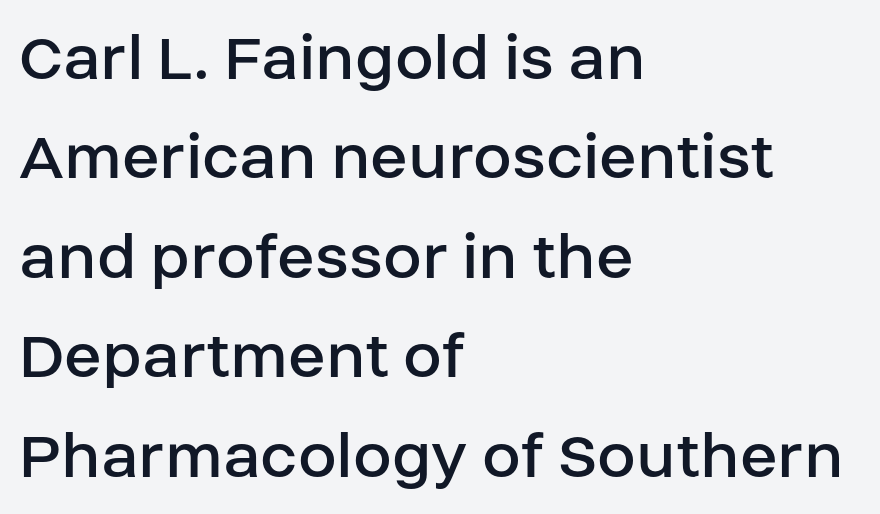
Q: Is the text bold? A: No.
Q: Is the text italic (slanted)? A: No, it is upright.
Q: Is the typeface a serif or a sans-serif typeface? A: Sans-serif.
Q: Is the text underlined? A: No.
Q: How is the paragraph aligned? A: Left-aligned.
Q: Is the spacing between letters normal or unusually wide? A: Normal.
Q: Is the spacing between lines tight, normal or loose? A: Normal.
Q: Width (condensed, normal, or wide)? A: Normal.
Q: Stroke contrast? A: Low.
Q: x-height? A: Large.
Q: Monospaced? A: No.
